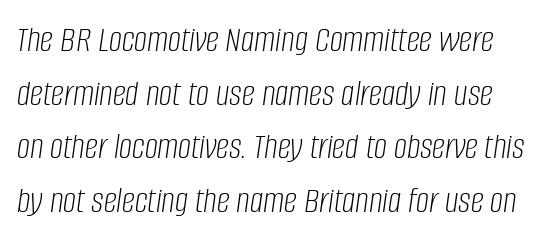
Q: Is the text bold? A: No.
Q: Is the text italic (slanted)? A: Yes, it leans right by about 8 degrees.
Q: Is the text underlined? A: No.
Q: Is the spacing between letters normal or unusually wide? A: Normal.
Q: Is the spacing between lines tight, normal or loose? A: Normal.
Q: Width (condensed, normal, or wide)? A: Condensed.
Q: Stroke contrast? A: Low.
Q: x-height? A: Large.
Q: Monospaced? A: No.
